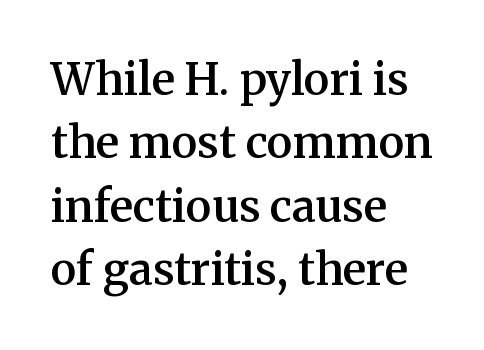
The image shows 44 px semibold serif type, upright; set left-aligned, normal line spacing (1.44x), normal letter spacing, not underlined; medium stroke contrast and a medium x-height.
